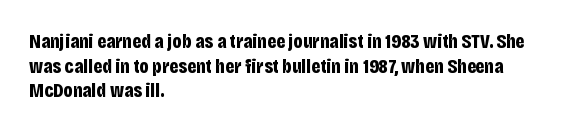
The image shows 20 px bold type, upright; set left-aligned, line spacing 1.23x, normal letter spacing, not underlined.
